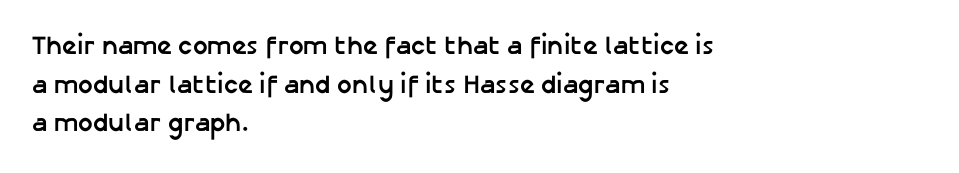
The image shows 26 px bold type, upright; set left-aligned, normal line spacing (1.49x), normal letter spacing, not underlined.
